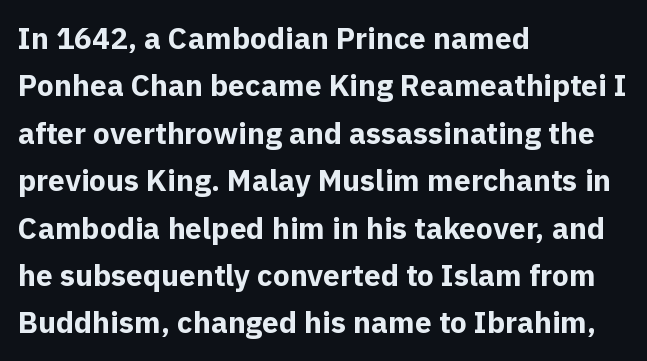
These lines carry a lot of weight — the face is fully bold. Think of a printed novel: that variable character pitch is what you see here. Each line starts at the same left margin while the right side varies. The rendering uses a moderate line-height, typical for paragraphs. Nothing sits at the stroke ends, so this counts as sans-serif. A typesetter would mark this as roman, not italic.
